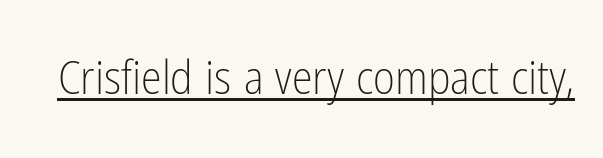
Q: Is the text bold? A: No.
Q: Is the text italic (slanted)? A: No, it is upright.
Q: Is the typeface a serif or a sans-serif typeface? A: Sans-serif.
Q: Is the text underlined? A: Yes.
Q: Is the spacing between letters normal or unusually wide? A: Normal.
Q: Width (condensed, normal, or wide)? A: Condensed.
Q: Stroke contrast? A: Low.
Q: x-height? A: Medium.
Q: Monospaced? A: No.
